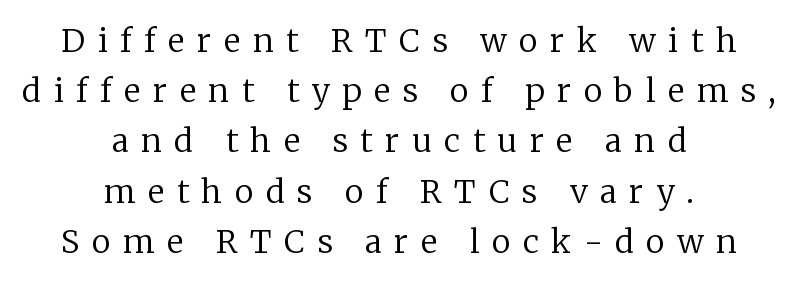
Q: Is the text bold? A: No.
Q: Is the text italic (slanted)? A: No, it is upright.
Q: Is the typeface a serif or a sans-serif typeface? A: Serif.
Q: Is the text underlined? A: No.
Q: How is the paragraph aligned? A: Centered.
Q: Is the spacing between letters normal or unusually wide? A: Unusually wide.
Q: Is the spacing between lines tight, normal or loose? A: Normal.
Q: Width (condensed, normal, or wide)? A: Normal.
Q: Stroke contrast? A: Low.
Q: x-height? A: Medium.
Q: Monospaced? A: No.
